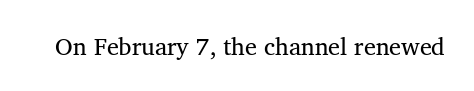
{"italic": "no", "bold": "no", "underline": "no", "letter_spacing": "normal", "letter_spacing_em": 0.0, "glyph_px": 24}
